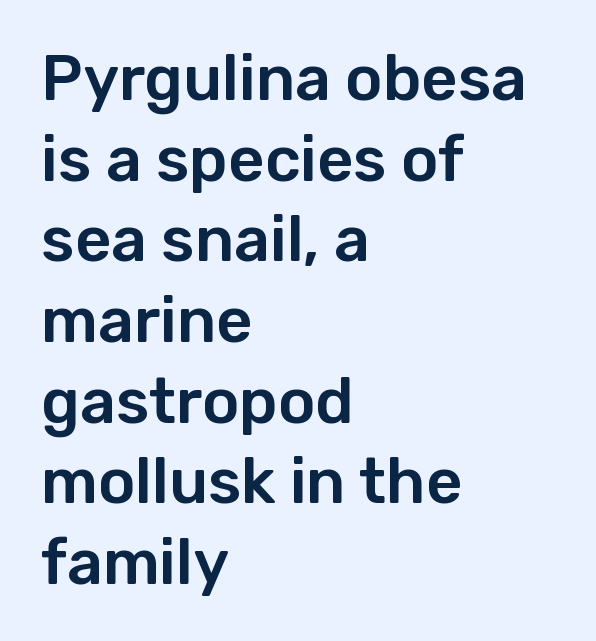
The image shows 63 px sans-serif type, upright; set left-aligned, normal line spacing (1.28x), normal letter spacing, not underlined; low stroke contrast and a medium x-height.
